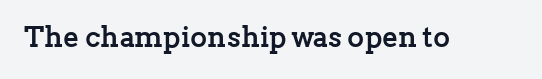
The zone under the glyphs is completely vacant. As a designer I'd log this as weight 700, bold. The rendering uses natural spacing where letterforms have individual widths. Is the letter spacing exaggerated? No — it looks like the ordinary default.
